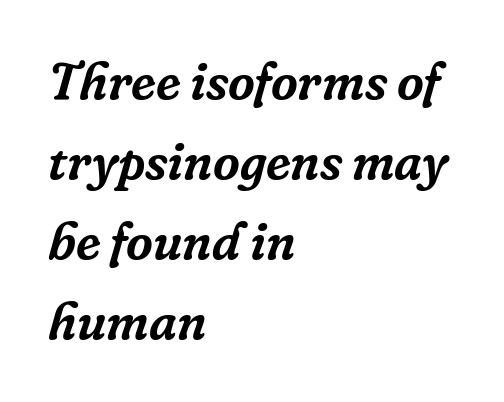
Q: Is the text italic (slanted)? A: Yes, it leans right by about 16 degrees.
Q: Is the typeface a serif or a sans-serif typeface? A: Serif.
Q: Is the text underlined? A: No.
Q: How is the paragraph aligned? A: Left-aligned.
Q: Is the spacing between letters normal or unusually wide? A: Normal.
Q: Is the spacing between lines tight, normal or loose? A: Normal.
Q: Width (condensed, normal, or wide)? A: Normal.
Q: Stroke contrast? A: Low.
Q: x-height? A: Medium.
Q: Monospaced? A: No.
